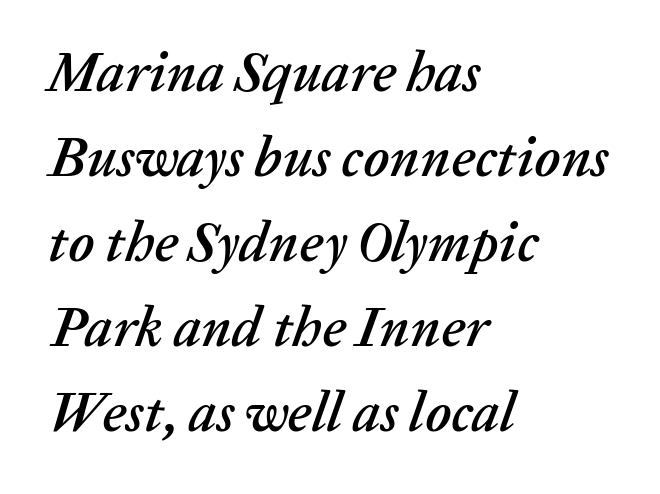
{"italic": "yes", "lean": "right", "slant_degrees": 20, "width": "normal", "stroke_contrast": "low", "x_height": "medium", "monospaced": "no", "underline": "no", "align": "left", "line_spacing": "normal", "line_spacing_ratio": 1.52, "letter_spacing": "normal", "letter_spacing_em": 0.0, "glyph_px": 56}
